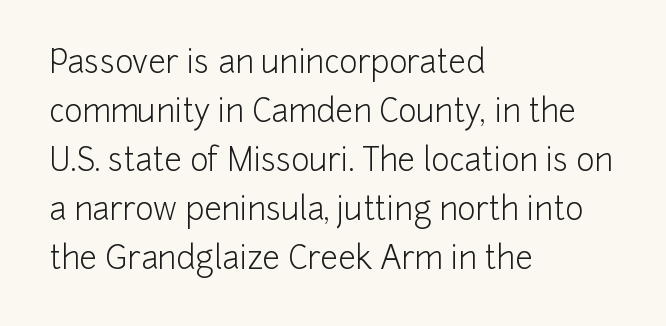
The text block is weighted toward the left margin, trailing off unevenly rightward. Baseline-to-baseline distance is the conventional proportion of letter height. In terms of posture, this sample is upright. Do the characters align in a grid? No, the font is proportional.
